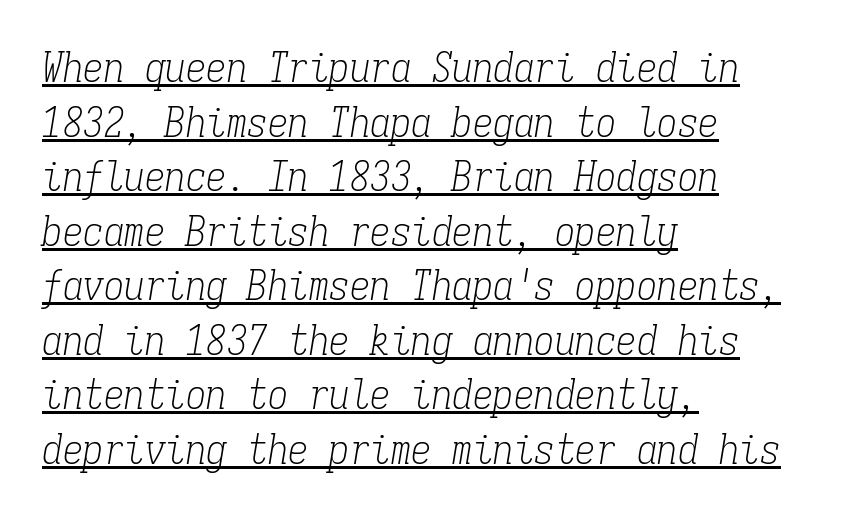
Q: Is the text bold? A: No.
Q: Is the text italic (slanted)? A: Yes, it leans right by about 9 degrees.
Q: Is the typeface a serif or a sans-serif typeface? A: Serif.
Q: Is the text underlined? A: Yes.
Q: How is the paragraph aligned? A: Left-aligned.
Q: Is the spacing between letters normal or unusually wide? A: Normal.
Q: Is the spacing between lines tight, normal or loose? A: Normal.
Q: Width (condensed, normal, or wide)? A: Condensed.
Q: Stroke contrast? A: Low.
Q: x-height? A: Medium.
Q: Monospaced? A: Yes.
